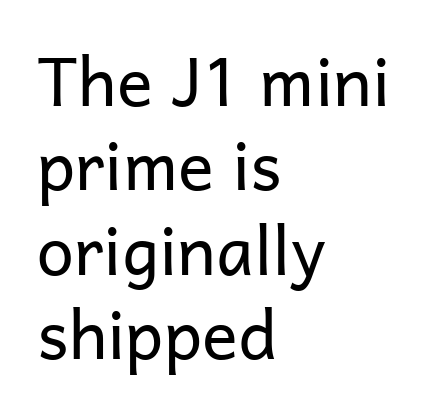
The space between consecutive lines is moderate. Think of a printed novel: that variable character pitch is what you see here. There is no visible air inserted between adjacent glyphs. The compositor pushed each line to the left boundary. Nobody drew a line under any word here. Look at the bottom of the vertical strokes: they stop flat, with no serifs.
